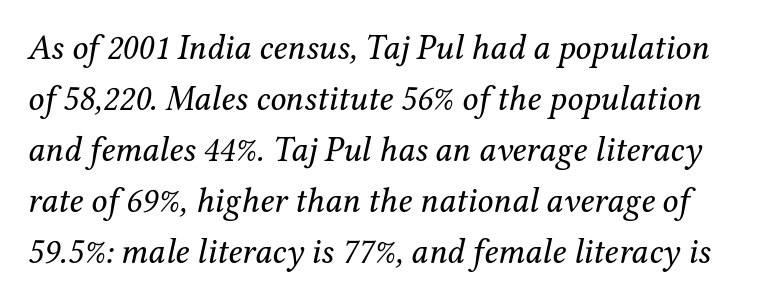
Words appear dense and cohesive because spacing is normal. Small tapered or slab feet sit at the stroke ends, so this counts as serif. Leading: standard. This is oblique type, the kind used for emphasis or titles. This sample has the flowing, uneven cadence of proportional lettering.
